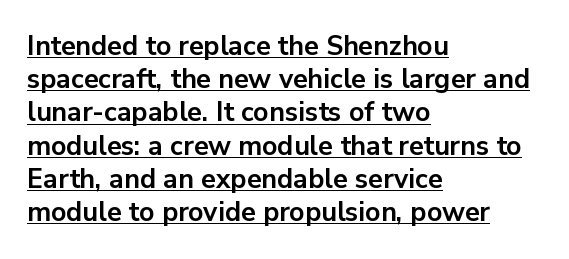
The image shows 27 px bold type, upright; set left-aligned, line spacing 1.23x, normal letter spacing, underlined.
